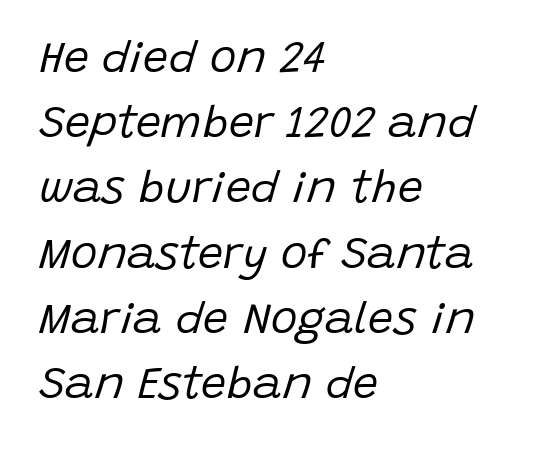
{"italic": "yes", "lean": "right", "slant_degrees": 15, "bold": "no", "weight": "regular", "width": "normal", "stroke_contrast": "low", "x_height": "large", "monospaced": "no", "underline": "no", "align": "left", "line_spacing": "normal", "line_spacing_ratio": 1.45, "letter_spacing": "normal", "letter_spacing_em": 0.0, "glyph_px": 45}
